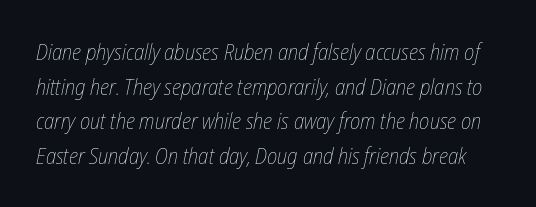
{"italic": "yes", "lean": "right", "slant_degrees": 12, "bold": "no", "underline": "no", "line_spacing": "normal", "line_spacing_ratio": 1.57, "letter_spacing": "normal", "letter_spacing_em": 0.0, "glyph_px": 22}
